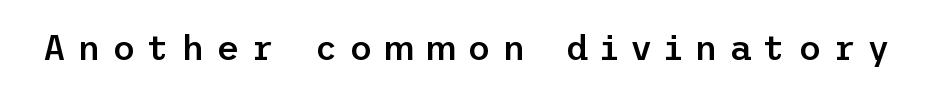
Q: Is the text bold? A: Semi-bold.
Q: Is the text italic (slanted)? A: No, it is upright.
Q: Is the typeface a serif or a sans-serif typeface? A: Sans-serif.
Q: Is the text underlined? A: No.
Q: Is the spacing between letters normal or unusually wide? A: Unusually wide.
Q: Width (condensed, normal, or wide)? A: Normal.
Q: Stroke contrast? A: Low.
Q: x-height? A: Medium.
